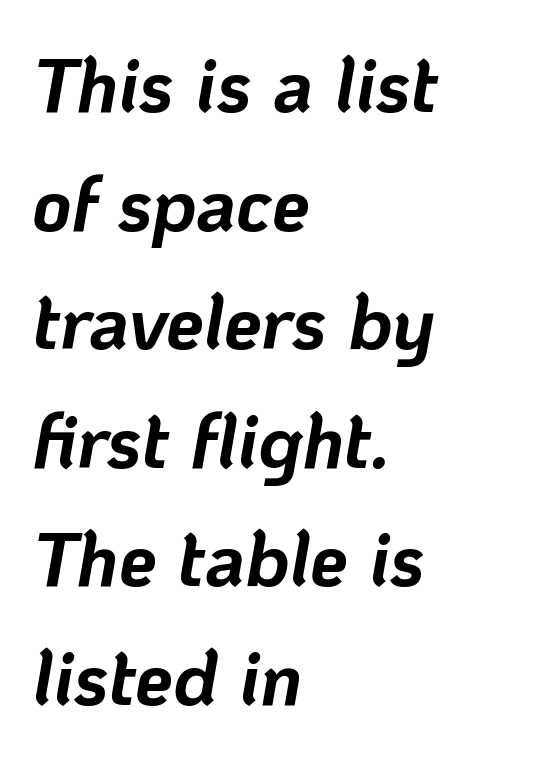
Check the space under the baseline: it is left empty. Baseline-to-baseline distance is the conventional proportion of letter height. Looks like regular typesetting: each glyph gets only the width it needs. Every row of glyphs begins at an identical x-position on the left. Notice how the stems are inclined rather than vertical — that's the hallmark of italics.
